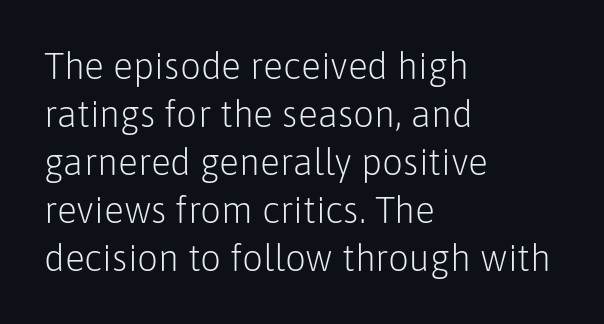
The image shows 37 px light sans-serif type, upright; set left-aligned, normal line spacing (1.3x), normal letter spacing, not underlined; low stroke contrast and a medium x-height.
